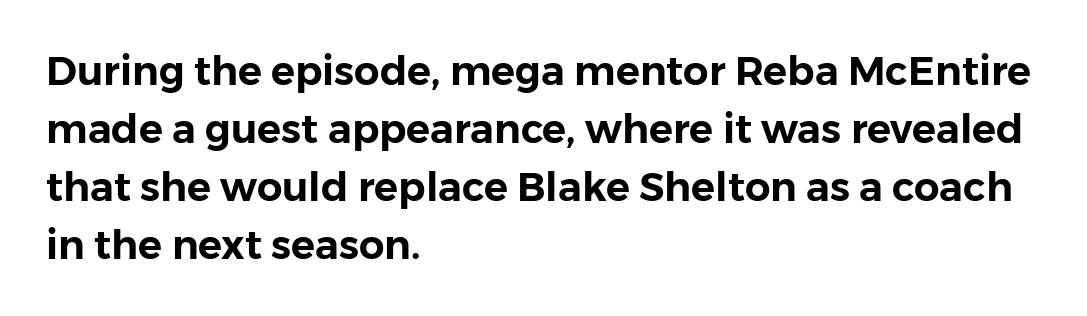
Each word holds together tightly as a unit, with standard inter-letter gaps. The face used here is a sans, in the tradition of grotesques and geometrics. Think of a printed novel: that variable character pitch is what you see here. The space directly below the letters is spotless. Every stem runs plumb, perpendicular to the baseline. Summary of vertical rhythm: regular, with standard interline spacing.
